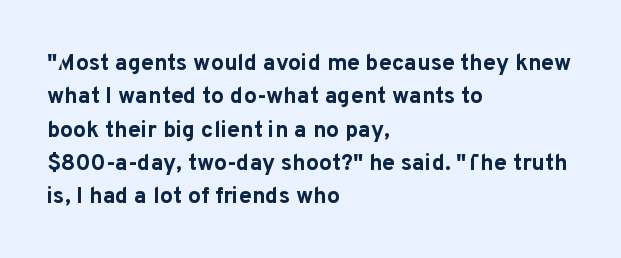
{"italic": "no", "bold": "yes", "underline": "no", "align": "left", "line_spacing": "normal", "line_spacing_ratio": 1.45, "letter_spacing": "normal", "letter_spacing_em": 0.0, "glyph_px": 23}
